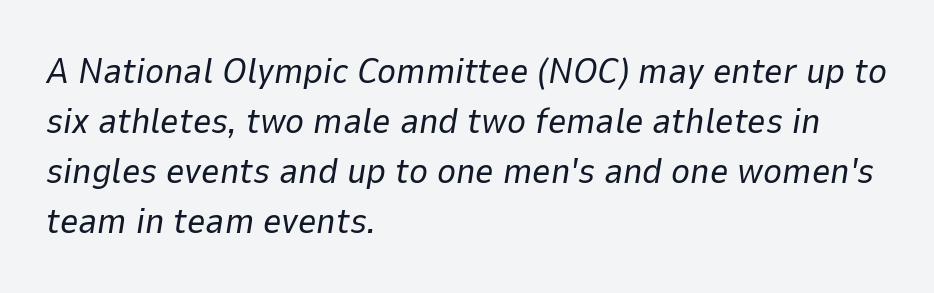
{"italic": "yes", "lean": "right", "slant_degrees": 9, "bold": "no", "weight": "regular", "width": "normal", "stroke_contrast": "low", "x_height": "medium", "monospaced": "no", "underline": "no", "align": "left", "line_spacing": "normal", "line_spacing_ratio": 1.39, "letter_spacing": "normal", "letter_spacing_em": 0.0, "glyph_px": 36}
